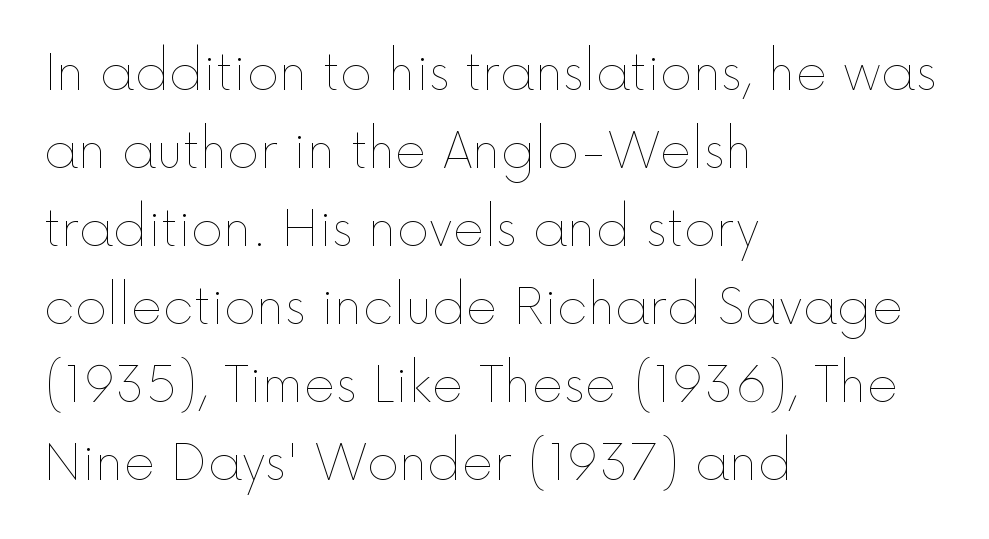
Horizontal bands of white between lines are of average thickness. On a weight scale, this lands at 450 or below. Tracking here is standard; glyphs follow each other at the usual distance. Do the characters align in a grid? No, the font is proportional.
